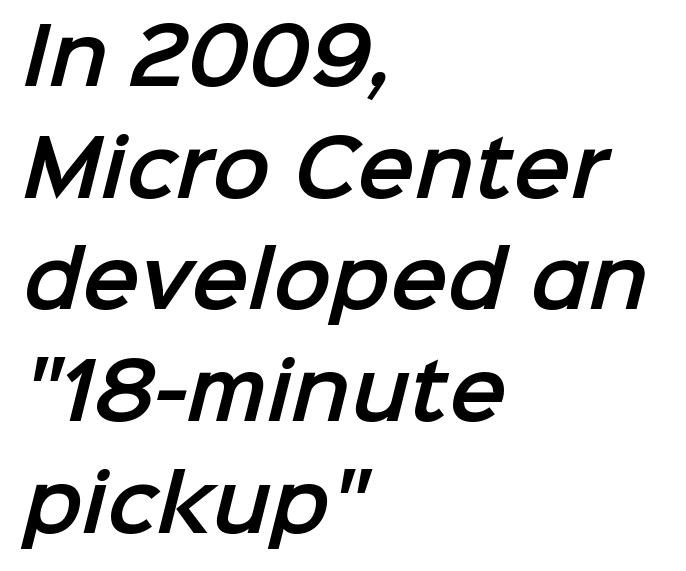
The font family rendered here belongs to the sans-serif group. Proportional: the letters do not fall into vertical columns. The space directly below the letters is spotless. Does the leading feel generous? No, just average. The text block is weighted toward the left margin, trailing off unevenly rightward. This sample uses plain, unmodified letter spacing.
